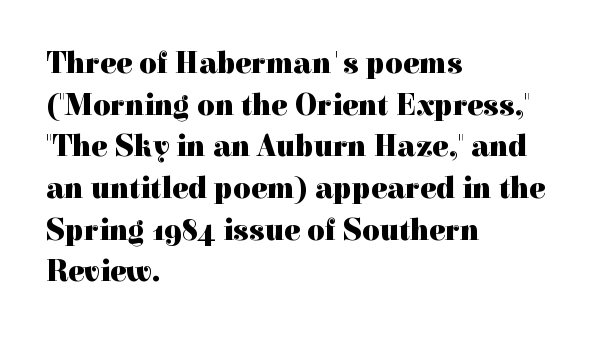
Q: Is the text bold? A: Yes.
Q: Is the text italic (slanted)? A: No, it is upright.
Q: Is the typeface a serif or a sans-serif typeface? A: Serif.
Q: Is the text underlined? A: No.
Q: How is the paragraph aligned? A: Left-aligned.
Q: Is the spacing between letters normal or unusually wide? A: Normal.
Q: Is the spacing between lines tight, normal or loose? A: Normal.
Q: Width (condensed, normal, or wide)? A: Normal.
Q: x-height? A: Medium.
Q: Monospaced? A: No.
